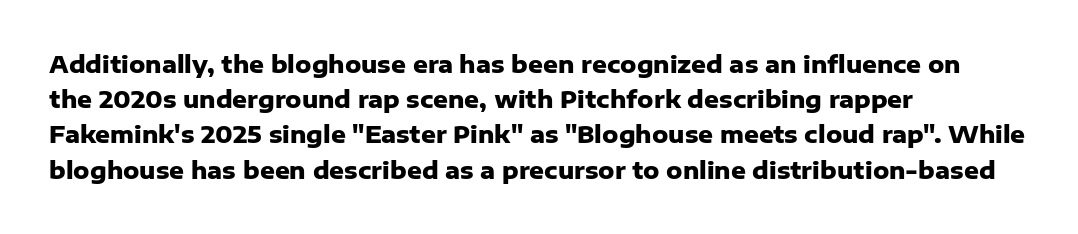
Q: Is the text bold? A: Yes.
Q: Is the text italic (slanted)? A: No, it is upright.
Q: Is the text underlined? A: No.
Q: How is the paragraph aligned? A: Left-aligned.
Q: Is the spacing between letters normal or unusually wide? A: Normal.
Q: Is the spacing between lines tight, normal or loose? A: Normal.
